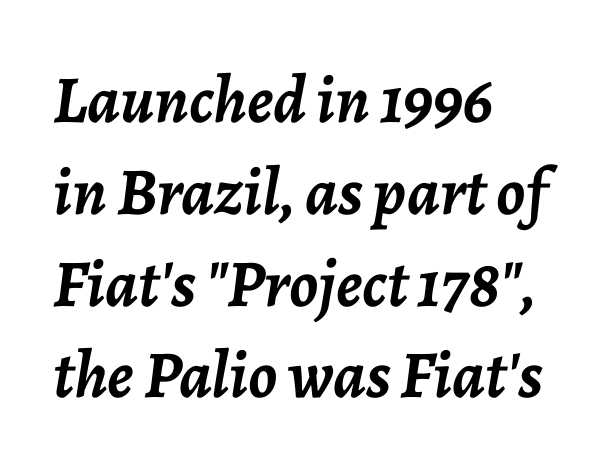
Q: Is the text bold? A: Yes.
Q: Is the text italic (slanted)? A: Yes, it leans right by about 7 degrees.
Q: Is the text underlined? A: No.
Q: How is the paragraph aligned? A: Left-aligned.
Q: Is the spacing between letters normal or unusually wide? A: Normal.
Q: Is the spacing between lines tight, normal or loose? A: Normal.
Q: Width (condensed, normal, or wide)? A: Normal.
Q: Stroke contrast? A: Low.
Q: x-height? A: Medium.
Q: Monospaced? A: No.
